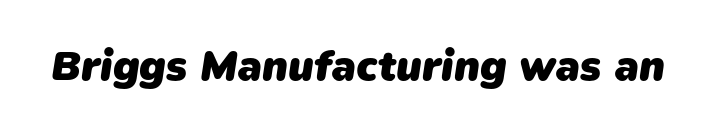
{"serif": "no", "bold": "yes", "weight": "heavy", "width": "normal", "stroke_contrast": "low", "x_height": "medium", "monospaced": "no", "underline": "no", "letter_spacing": "normal", "letter_spacing_em": 0.0, "glyph_px": 42}
